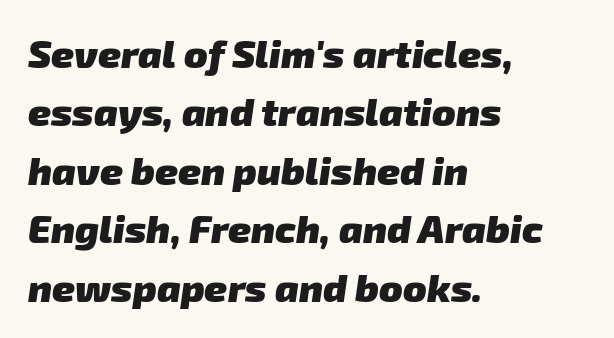
The text block is weighted toward the left margin, trailing off unevenly rightward. Character widths vary here, with narrow letters taking less room than wide ones. Quick note: underline off. Typographic density is high because the face is bold.
